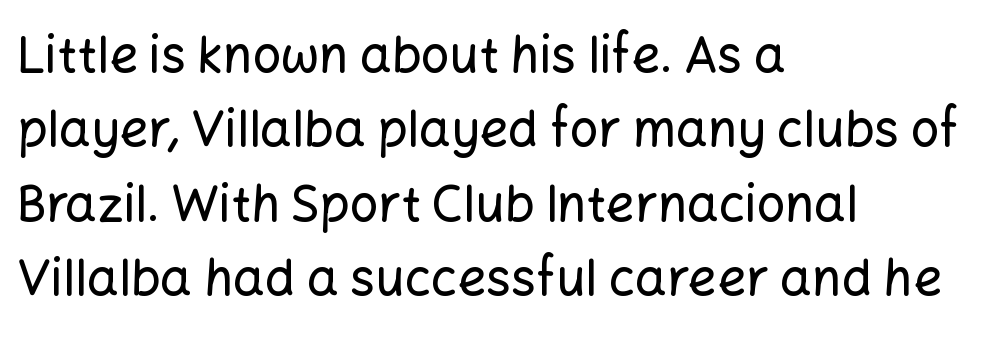
Leading matches the norm, producing a regular column. Layout note: lines flush left. This is roman type, the default non-slanted kind. Beneath every word, the page is bare.
